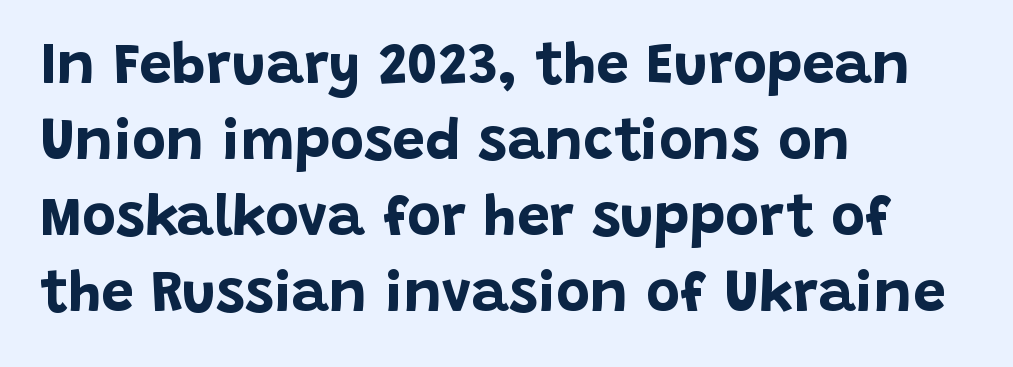
The image shows 58 px bold sans-serif type, upright; set left-aligned, normal line spacing (1.31x), normal letter spacing, not underlined; low stroke contrast and a large x-height.
